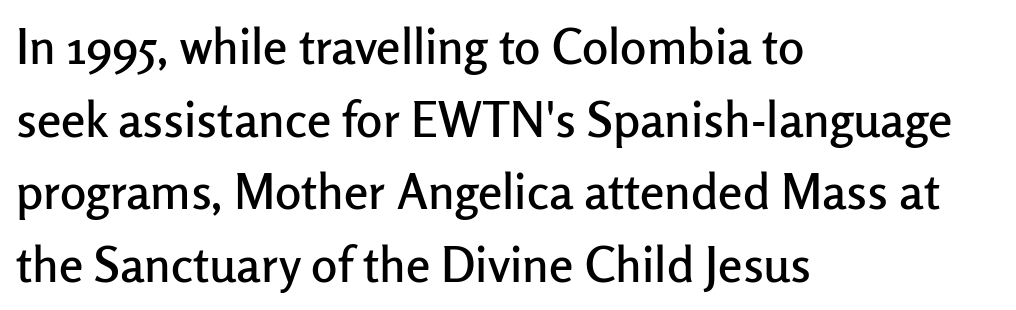
The type sits square on the baseline with zero lean. This rendering features lettering with no underline. The type is set solid horizontally, with unmodified tracking. Each letter keeps its own natural width here, so spacing adapts to shape.
